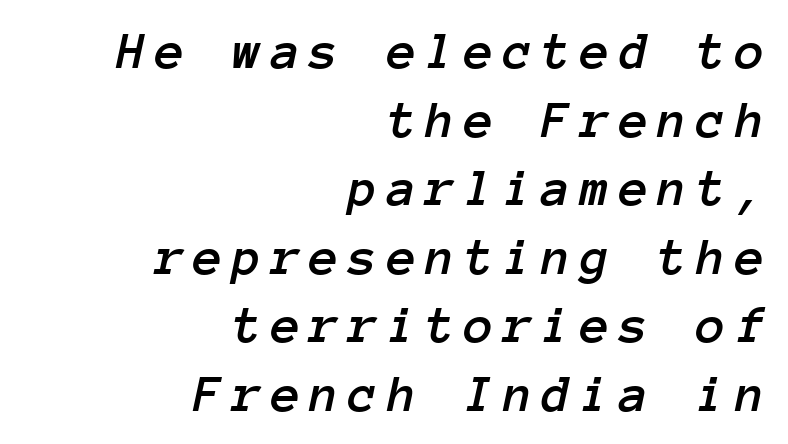
Q: Is the text italic (slanted)? A: Yes, it leans right by about 12 degrees.
Q: Is the text underlined? A: No.
Q: How is the paragraph aligned? A: Right-aligned.
Q: Is the spacing between lines tight, normal or loose? A: Normal.
Q: Width (condensed, normal, or wide)? A: Normal.
Q: Stroke contrast? A: Low.
Q: x-height? A: Medium.
Q: Monospaced? A: Yes.
